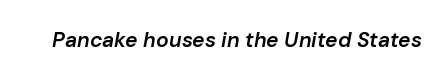
Q: Is the text bold? A: Semi-bold.
Q: Is the text italic (slanted)? A: Yes, it leans right by about 10 degrees.
Q: Is the text underlined? A: No.
Q: Is the spacing between letters normal or unusually wide? A: Normal.
